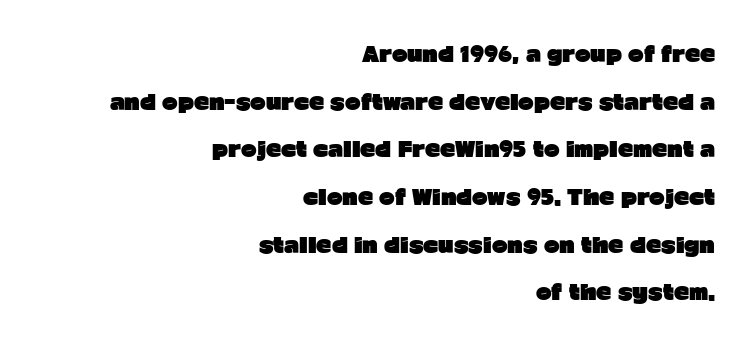
{"italic": "no", "bold": "yes", "underline": "no", "align": "right", "line_spacing": "loose", "line_spacing_ratio": 2.27, "letter_spacing": "normal", "letter_spacing_em": 0.0, "glyph_px": 21}
